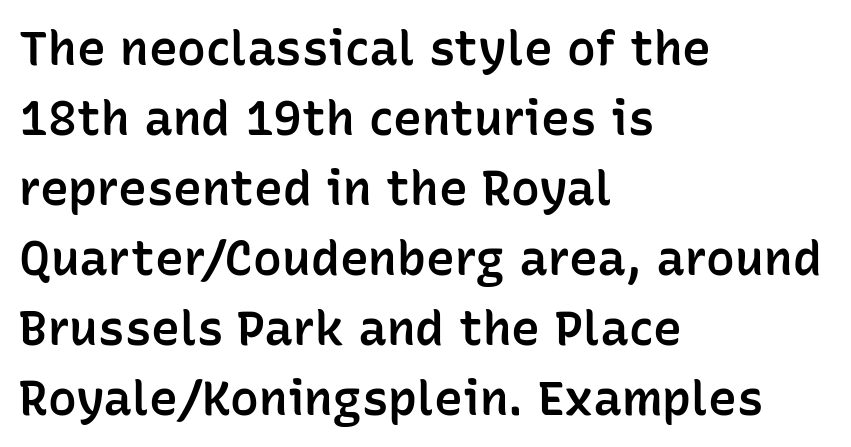
Each letter keeps its own natural width here, so spacing adapts to shape. The gaps between neighbouring characters are ordinary and unremarkable. The rag falls on the right side of this text block. Summary of weight: moderately heavy, a semibold. When letters stand straight like this, we call the style roman or upright.
